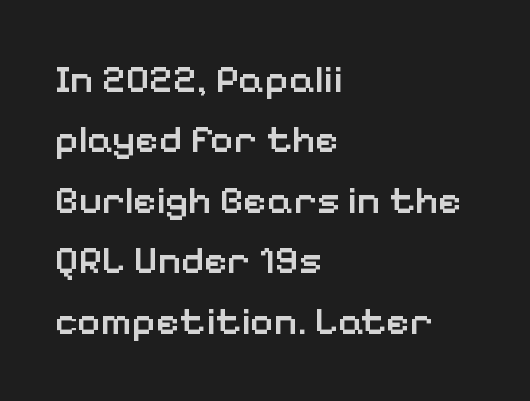
Q: Is the text bold? A: Semi-bold.
Q: Is the text italic (slanted)? A: No, it is upright.
Q: Is the typeface a serif or a sans-serif typeface? A: Sans-serif.
Q: Is the text underlined? A: No.
Q: How is the paragraph aligned? A: Left-aligned.
Q: Is the spacing between letters normal or unusually wide? A: Normal.
Q: Is the spacing between lines tight, normal or loose? A: Normal.
Q: Width (condensed, normal, or wide)? A: Normal.
Q: Stroke contrast? A: Low.
Q: x-height? A: Medium.
Q: Monospaced? A: No.
